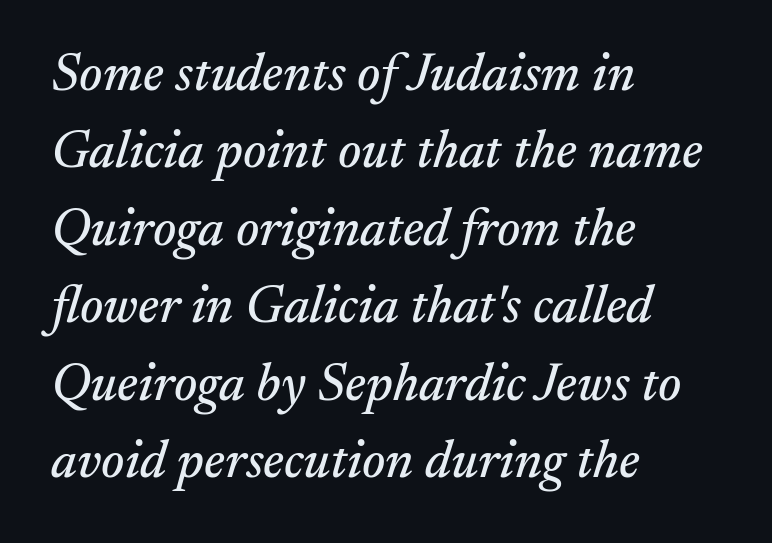
The image shows 53 px serif type, italic (leaning right); set left-aligned, normal line spacing (1.46x), normal letter spacing, not underlined; medium stroke contrast and a small x-height.
